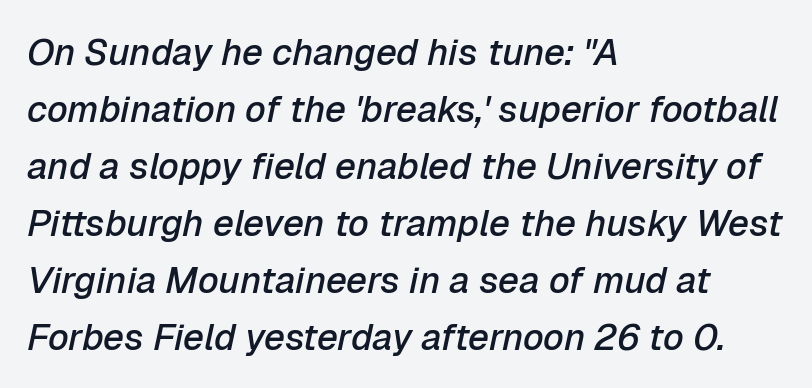
Q: Is the text bold? A: Semi-bold.
Q: Is the text italic (slanted)? A: Yes, it leans right by about 12 degrees.
Q: Is the text underlined? A: No.
Q: How is the paragraph aligned? A: Left-aligned.
Q: Is the spacing between letters normal or unusually wide? A: Normal.
Q: Is the spacing between lines tight, normal or loose? A: Normal.
Q: Width (condensed, normal, or wide)? A: Normal.
Q: Stroke contrast? A: Low.
Q: x-height? A: Medium.
Q: Monospaced? A: No.
